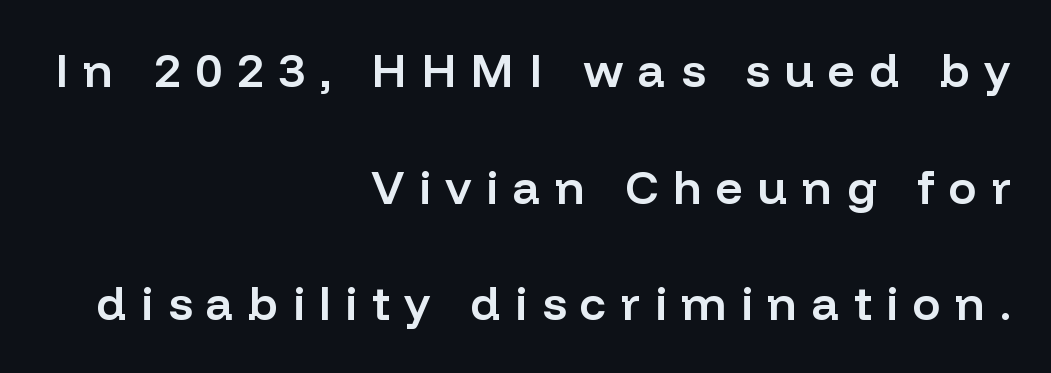
Q: Is the text bold? A: Semi-bold.
Q: Is the text italic (slanted)? A: No, it is upright.
Q: Is the typeface a serif or a sans-serif typeface? A: Sans-serif.
Q: Is the text underlined? A: No.
Q: How is the paragraph aligned? A: Right-aligned.
Q: Is the spacing between letters normal or unusually wide? A: Unusually wide.
Q: Is the spacing between lines tight, normal or loose? A: Loose.
Q: Width (condensed, normal, or wide)? A: Normal.
Q: Stroke contrast? A: Low.
Q: x-height? A: Medium.
Q: Monospaced? A: No.
